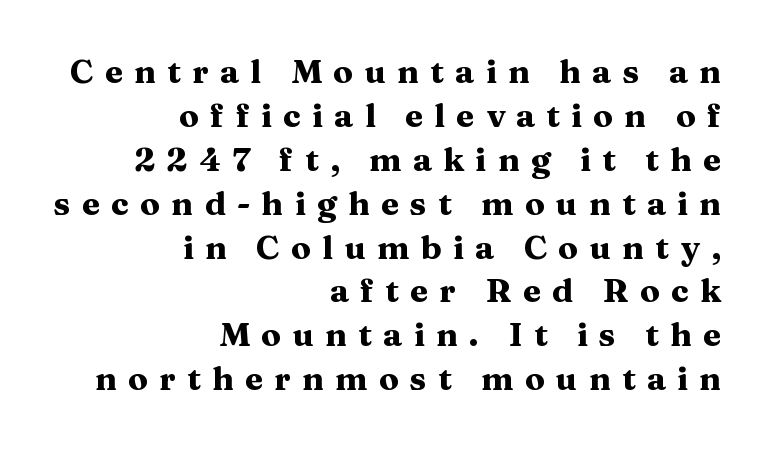
Q: Is the text bold? A: Yes.
Q: Is the text italic (slanted)? A: No, it is upright.
Q: Is the typeface a serif or a sans-serif typeface? A: Serif.
Q: Is the text underlined? A: No.
Q: How is the paragraph aligned? A: Right-aligned.
Q: Is the spacing between letters normal or unusually wide? A: Unusually wide.
Q: Is the spacing between lines tight, normal or loose? A: Normal.
Q: Width (condensed, normal, or wide)? A: Wide.
Q: Stroke contrast? A: Medium.
Q: x-height? A: Medium.
Q: Monospaced? A: No.
